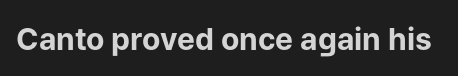
{"serif": "no", "italic": "no", "bold": "yes", "weight": "bold", "width": "normal", "stroke_contrast": "low", "x_height": "medium", "monospaced": "no", "underline": "no", "letter_spacing": "normal", "letter_spacing_em": 0.0, "glyph_px": 30}
